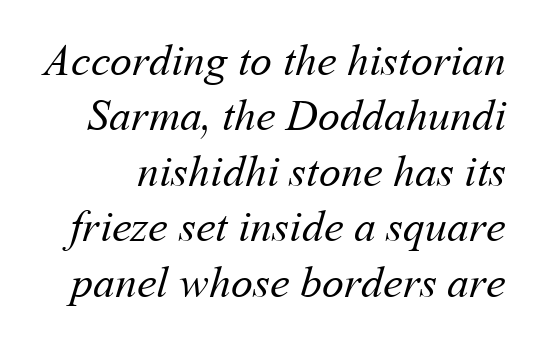
{"bold": "no", "weight": "regular", "width": "normal", "stroke_contrast": "medium", "x_height": "medium", "monospaced": "no", "underline": "no", "line_spacing": "normal", "line_spacing_ratio": 1.26, "letter_spacing": "normal", "letter_spacing_em": 0.0, "glyph_px": 44}
